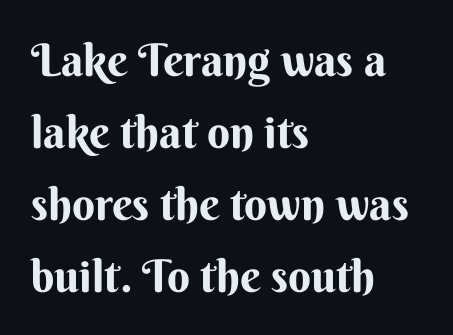
Q: Is the text bold? A: Yes.
Q: Is the text italic (slanted)? A: No, it is upright.
Q: Is the typeface a serif or a sans-serif typeface? A: Sans-serif.
Q: Is the text underlined? A: No.
Q: How is the paragraph aligned? A: Left-aligned.
Q: Is the spacing between letters normal or unusually wide? A: Normal.
Q: Is the spacing between lines tight, normal or loose? A: Normal.
Q: Width (condensed, normal, or wide)? A: Normal.
Q: Stroke contrast? A: Medium.
Q: x-height? A: Small.
Q: Monospaced? A: No.
